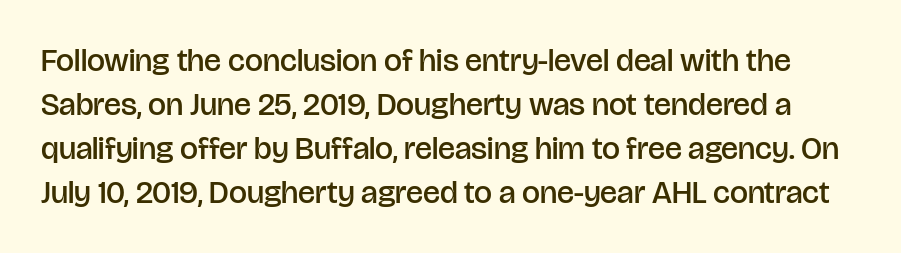
Short note: letters normally spaced. Quick note: interline space is typical. A typesetter would call this proportional, since set widths differ per character. The specimen omits any rule beneath the text block's lines. Ascenders rise straight up at ninety degrees. Classification — sans serif.
